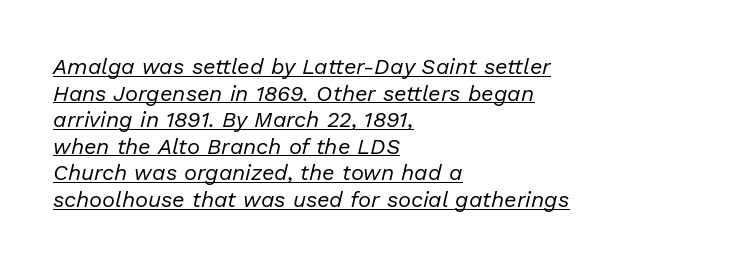
Reading down the block, your eye returns to a fixed left position each line. Spacing between characters is what you'd get straight out of the box. You can see a thin bar hugging the bottom of the glyphs. No heavy texture on the line: the type isn't bold. These lines were composed using italics.
